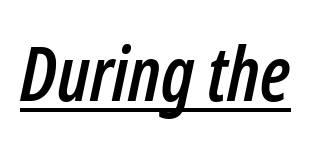
{"italic": "yes", "lean": "right", "slant_degrees": 12, "width": "condensed", "stroke_contrast": "low", "x_height": "medium", "monospaced": "no", "underline": "yes", "letter_spacing": "normal", "letter_spacing_em": 0.0, "glyph_px": 75}
